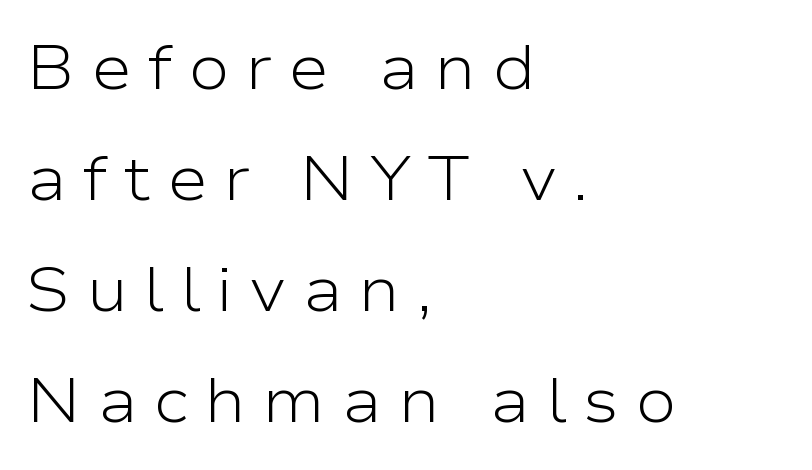
Q: Is the text bold? A: No.
Q: Is the text italic (slanted)? A: No, it is upright.
Q: Is the typeface a serif or a sans-serif typeface? A: Sans-serif.
Q: Is the text underlined? A: No.
Q: How is the paragraph aligned? A: Left-aligned.
Q: Is the spacing between letters normal or unusually wide? A: Unusually wide.
Q: Width (condensed, normal, or wide)? A: Wide.
Q: Stroke contrast? A: Low.
Q: x-height? A: Medium.
Q: Monospaced? A: No.
